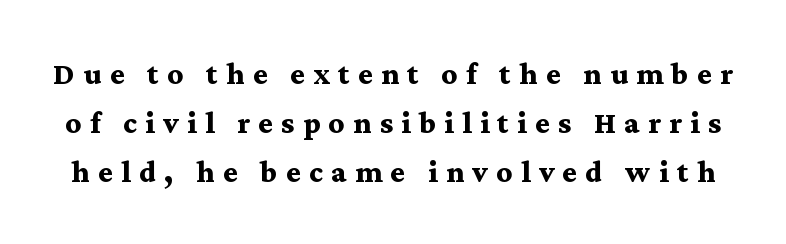
{"serif": "yes", "italic": "no", "bold": "yes", "weight": "bold", "width": "wide", "stroke_contrast": "medium", "x_height": "medium", "monospaced": "no", "underline": "no", "line_spacing": "normal", "line_spacing_ratio": 1.58, "letter_spacing": "wide", "letter_spacing_em": 0.27, "glyph_px": 31}
